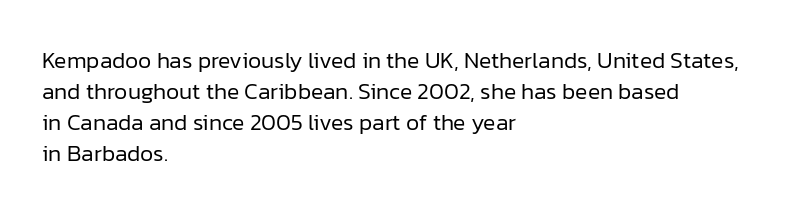
The image shows 23 px text type, upright; set left-aligned, normal line spacing (1.35x), normal letter spacing, not underlined.
